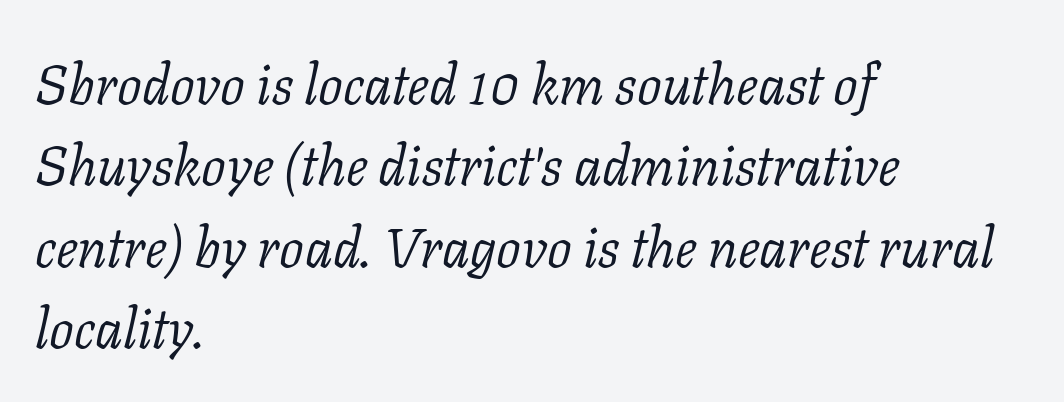
The image shows 55 px light serif type, italic (leaning right); set left-aligned, normal line spacing (1.48x), normal letter spacing, not underlined; low stroke contrast and a medium x-height.
